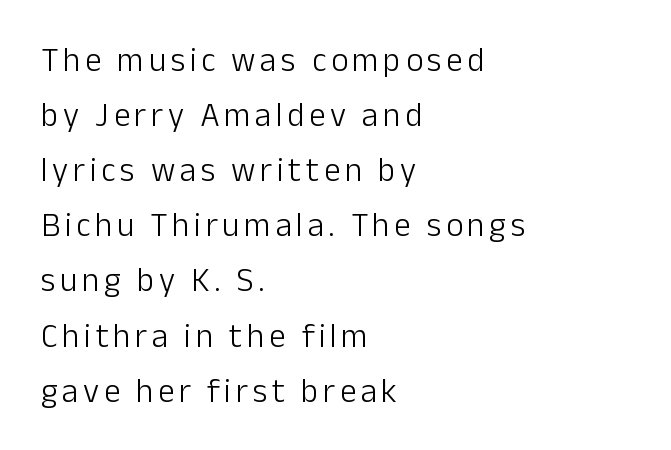
{"serif": "no", "italic": "no", "bold": "no", "weight": "light", "width": "normal", "stroke_contrast": "low", "x_height": "medium", "monospaced": "no", "underline": "no", "align": "left", "line_spacing": "normal", "line_spacing_ratio": 1.67, "glyph_px": 33}
